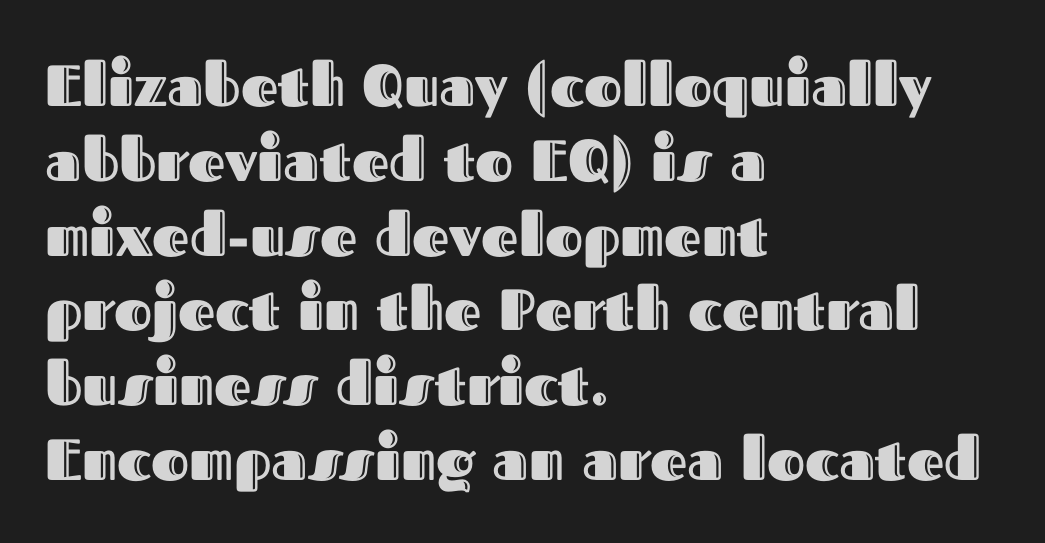
{"italic": "no", "width": "normal", "x_height": "medium", "monospaced": "no", "underline": "no", "align": "left", "line_spacing": "normal", "line_spacing_ratio": 1.29, "letter_spacing": "normal", "letter_spacing_em": 0.0, "glyph_px": 58}
